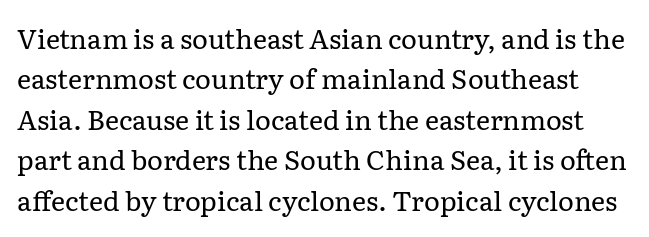
{"italic": "no", "bold": "no", "underline": "no", "line_spacing": "normal", "line_spacing_ratio": 1.5, "letter_spacing": "normal", "letter_spacing_em": 0.0, "glyph_px": 27}
